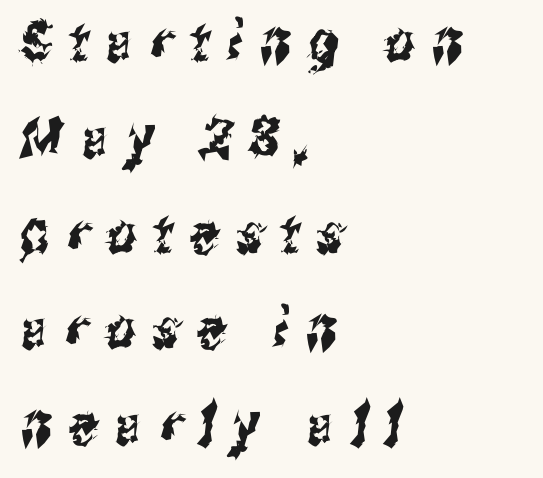
Q: Is the typeface a serif or a sans-serif typeface? A: Sans-serif.
Q: Is the text underlined? A: No.
Q: How is the paragraph aligned? A: Left-aligned.
Q: Is the spacing between letters normal or unusually wide? A: Unusually wide.
Q: Is the spacing between lines tight, normal or loose? A: Normal.
Q: Width (condensed, normal, or wide)? A: Condensed.
Q: Stroke contrast? A: Medium.
Q: x-height? A: Medium.
Q: Monospaced? A: No.
